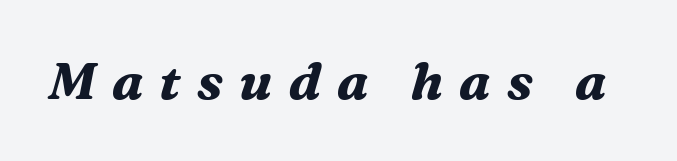
The image shows 52 px bold serif type, italic (leaning right); set unusually wide letter spacing (+0.31 em), not underlined; medium stroke contrast and a medium x-height.
